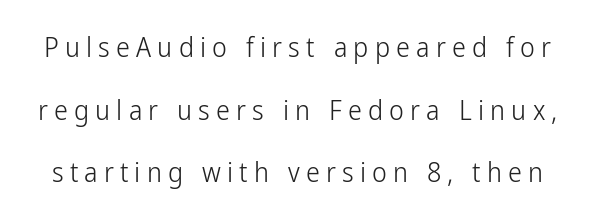
The image shows 28 px light, condensed sans-serif type, upright; set loose line spacing (2.24x), unusually wide letter spacing (+0.22 em), not underlined; low stroke contrast and a medium x-height.
